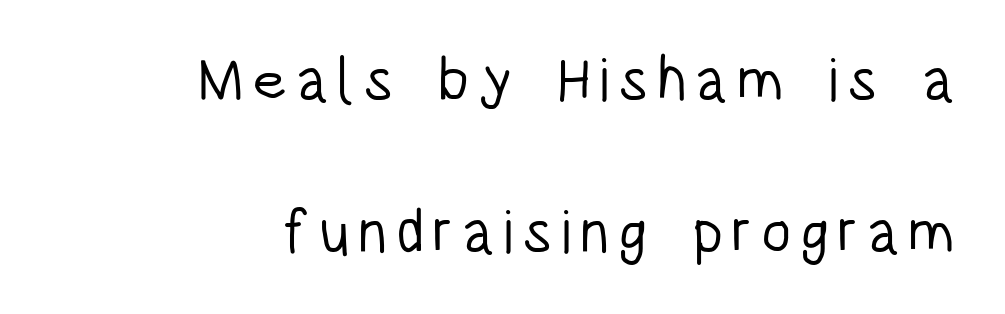
The leading is generous, giving the passage an open texture. These glyphs show unthickened strokes, regular width or finer. The characters display no serif detailing; their extremities are plain. The space directly below the letters is spotless. Right-aligned paragraph, ragged on the left. Note the varied advance widths — an 'i' is clearly narrower than an 'm'.
